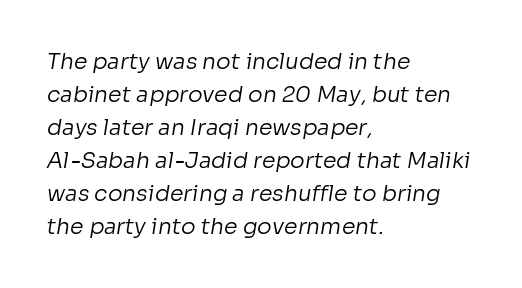
Students, note that the glyphs here touch the page at normal intervals. The lines are quadded left. Weight: not bold — regular or lighter. Vertically, the passage feels balanced, rows spaced as you'd expect. The baseline area is clear.
